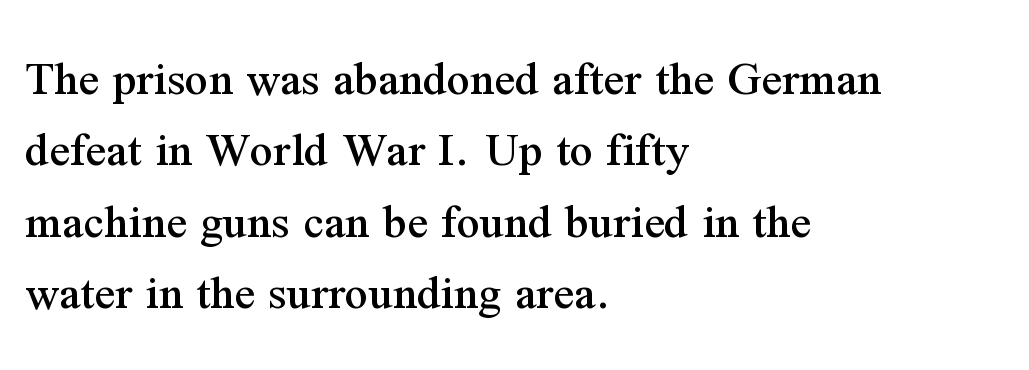
Are there feet on the stems? There are — it's a serif. The gap between lines stays unmarked. The compositor pushed each line to the left boundary. In terms of posture, this sample is upright.
